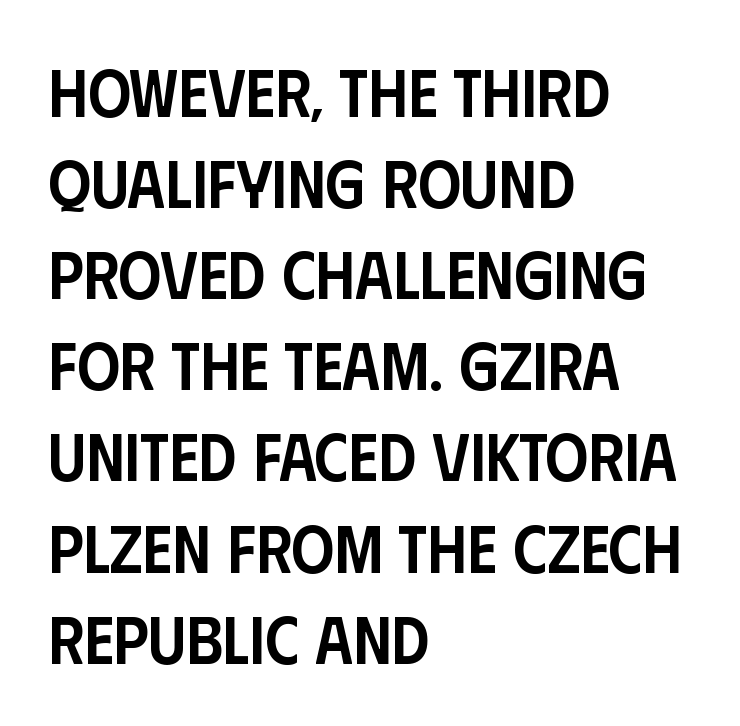
The image shows 67 px semibold, condensed sans-serif type, upright; set left-aligned, normal line spacing (1.36x), normal letter spacing, not underlined; low stroke contrast and a large x-height.
